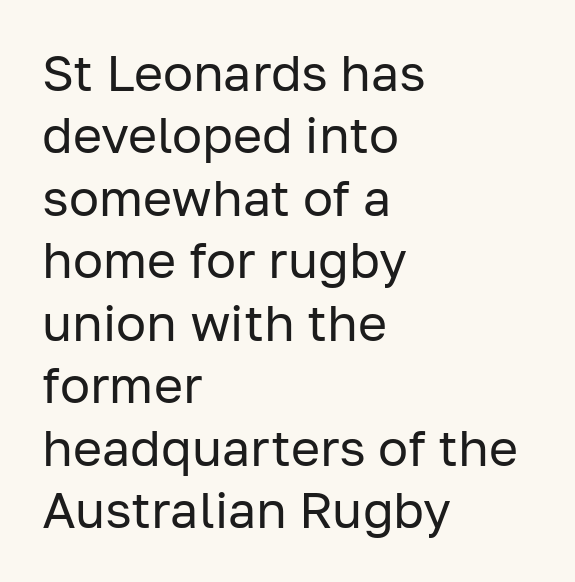
Q: Is the text bold? A: No.
Q: Is the text italic (slanted)? A: No, it is upright.
Q: Is the typeface a serif or a sans-serif typeface? A: Sans-serif.
Q: Is the text underlined? A: No.
Q: How is the paragraph aligned? A: Left-aligned.
Q: Is the spacing between letters normal or unusually wide? A: Normal.
Q: Is the spacing between lines tight, normal or loose? A: Normal.
Q: Width (condensed, normal, or wide)? A: Normal.
Q: Stroke contrast? A: Low.
Q: x-height? A: Medium.
Q: Monospaced? A: No.
